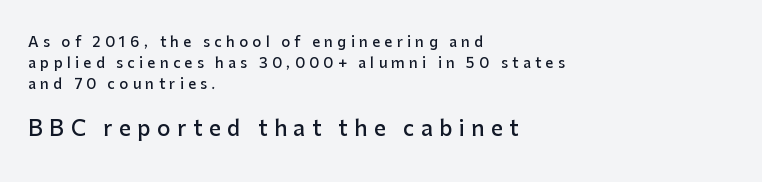
Layout note: lines flush left. Heft: intermediate — a semibold. Horizontal bands of white between lines are of average thickness. Block two is the big one; block one sits smaller above it. The glyphs are unaccompanied by any horizontal stroke below them.
